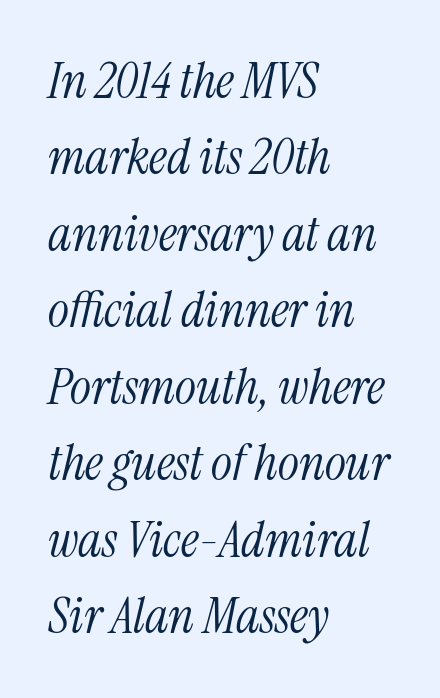
Yep, that's italic — everything's leaning. No chunkiness to these letters — they're not bold. The face used here is seriffed, in the tradition of book romans. Letters rest on an invisible, unmarked baseline. The passage shown has conventional tracking throughout. Every row of glyphs begins at an identical x-position on the left.
